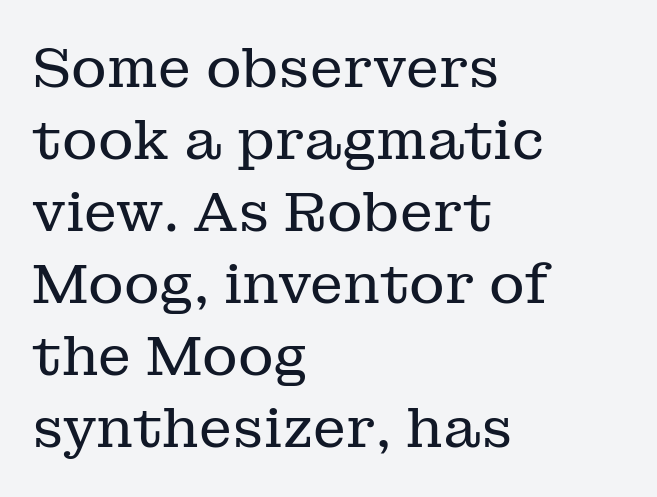
The image shows 55 px regular-weight serif type, upright; set left-aligned, normal line spacing (1.31x), normal letter spacing, not underlined; low stroke contrast and a medium x-height.
